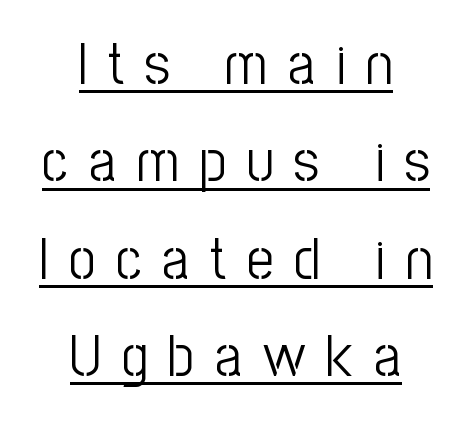
Q: Is the text bold? A: No.
Q: Is the text italic (slanted)? A: No, it is upright.
Q: Is the typeface a serif or a sans-serif typeface? A: Sans-serif.
Q: Is the text underlined? A: Yes.
Q: How is the paragraph aligned? A: Centered.
Q: Is the spacing between letters normal or unusually wide? A: Unusually wide.
Q: Is the spacing between lines tight, normal or loose? A: Normal.
Q: Width (condensed, normal, or wide)? A: Condensed.
Q: Stroke contrast? A: Low.
Q: x-height? A: Medium.
Q: Monospaced? A: No.
